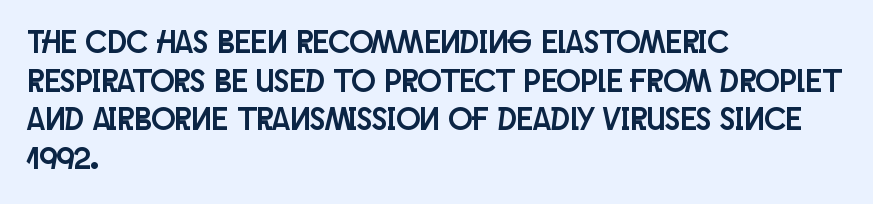
{"serif": "no", "italic": "no", "width": "condensed", "stroke_contrast": "low", "x_height": "large", "monospaced": "no", "underline": "no", "align": "left", "line_spacing_ratio": 1.21, "letter_spacing": "normal", "letter_spacing_em": 0.0, "glyph_px": 32}
